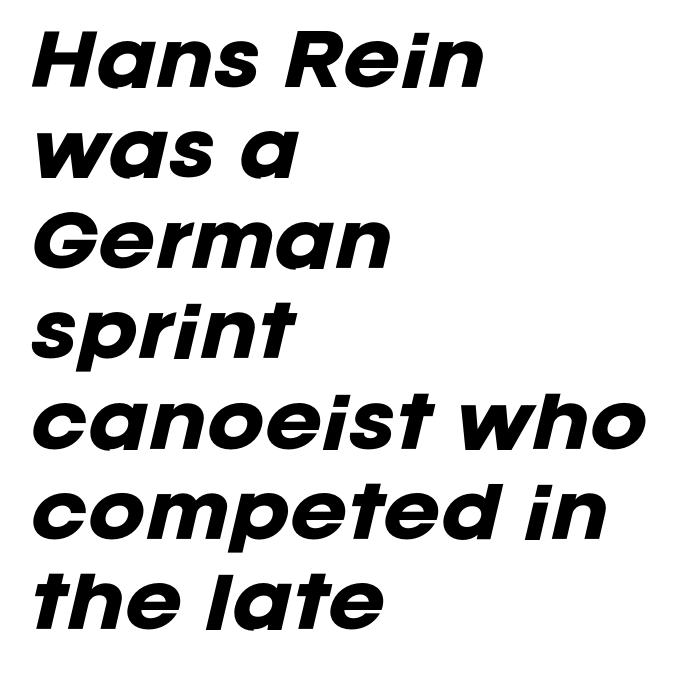
There is no visible air inserted between adjacent glyphs. If you drew a ruler down the left edge, every line would touch it. This block has exactly the height ordinary leading produces. The characters look thick and weighty, a clear bold. Would a proofreader flag this as italicized? Yes. The space directly below the letters is spotless.
